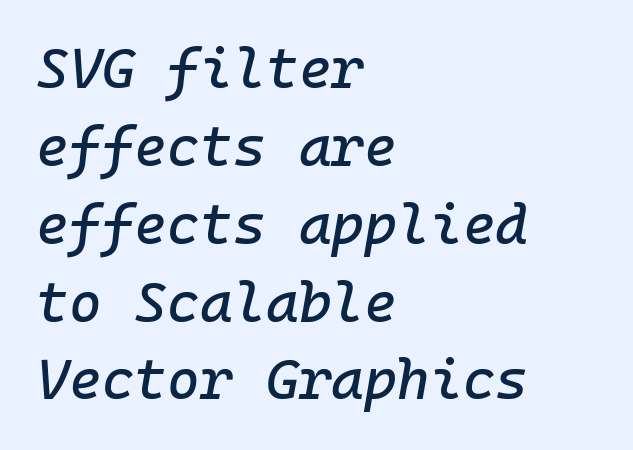
{"italic": "yes", "lean": "right", "slant_degrees": 10, "width": "normal", "stroke_contrast": "low", "x_height": "medium", "monospaced": "yes", "underline": "no", "align": "left", "line_spacing": "normal", "line_spacing_ratio": 1.39, "letter_spacing": "normal", "letter_spacing_em": 0.0, "glyph_px": 56}
